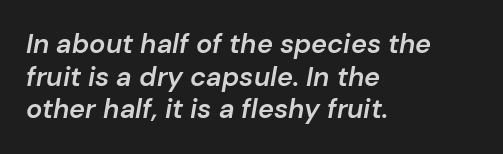
The image shows 27 px text type, italic (leaning right); set left-aligned, line spacing 1.21x, normal letter spacing, not underlined.
